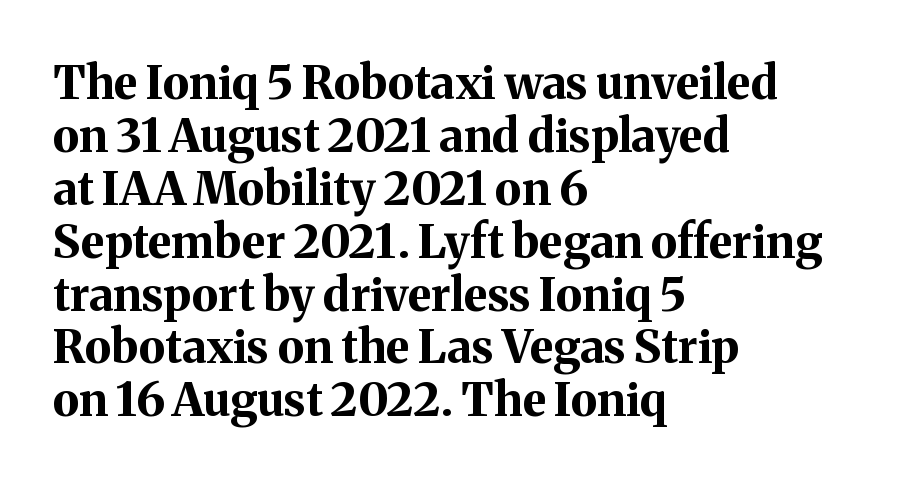
The image shows 46 px bold serif type, upright; set left-aligned, tight line spacing (1.15x), normal letter spacing, not underlined; medium stroke contrast and a medium x-height.
